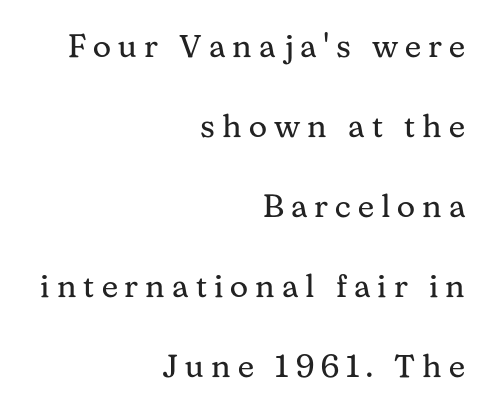
Q: Is the text bold? A: No.
Q: Is the text italic (slanted)? A: No, it is upright.
Q: Is the typeface a serif or a sans-serif typeface? A: Serif.
Q: Is the text underlined? A: No.
Q: How is the paragraph aligned? A: Right-aligned.
Q: Is the spacing between letters normal or unusually wide? A: Unusually wide.
Q: Is the spacing between lines tight, normal or loose? A: Loose.
Q: Width (condensed, normal, or wide)? A: Normal.
Q: Stroke contrast? A: Medium.
Q: x-height? A: Medium.
Q: Monospaced? A: No.
